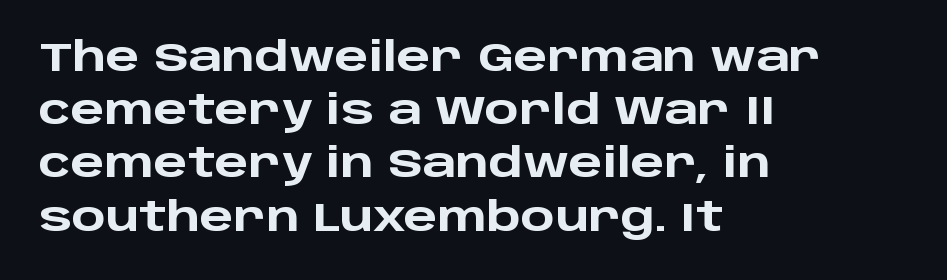
Q: Is the text bold? A: Yes.
Q: Is the text italic (slanted)? A: No, it is upright.
Q: Is the typeface a serif or a sans-serif typeface? A: Sans-serif.
Q: Is the text underlined? A: No.
Q: How is the paragraph aligned? A: Left-aligned.
Q: Is the spacing between letters normal or unusually wide? A: Normal.
Q: Is the spacing between lines tight, normal or loose? A: Normal.
Q: Width (condensed, normal, or wide)? A: Wide.
Q: Stroke contrast? A: Low.
Q: x-height? A: Large.
Q: Monospaced? A: No.
